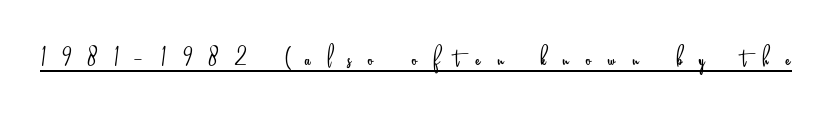
Q: Is the text bold? A: No.
Q: Is the typeface a serif or a sans-serif typeface? A: Sans-serif.
Q: Is the text underlined? A: Yes.
Q: Is the spacing between letters normal or unusually wide? A: Unusually wide.
Q: Width (condensed, normal, or wide)? A: Condensed.
Q: Stroke contrast? A: Low.
Q: x-height? A: Small.
Q: Monospaced? A: No.
